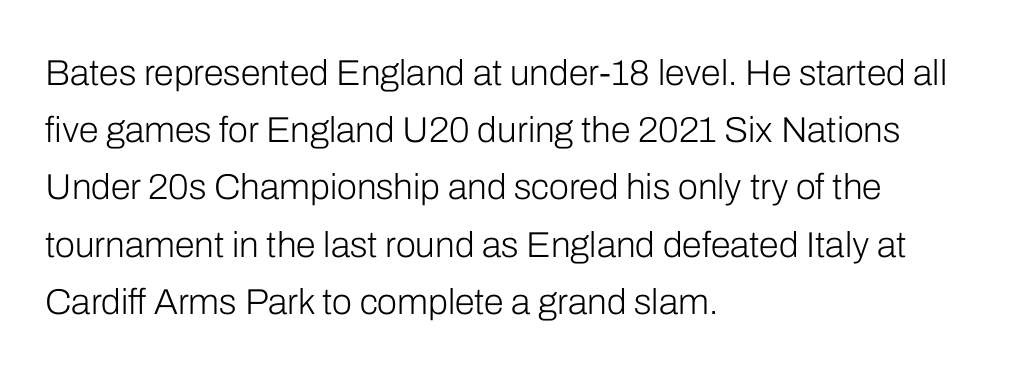
Line starts are locked; line ends wander. You could not count columns in this text — the font is proportionally spaced. The line texture is even and compact thanks to regular tracking. Examine the stroke ends and you'll find no serifs.
